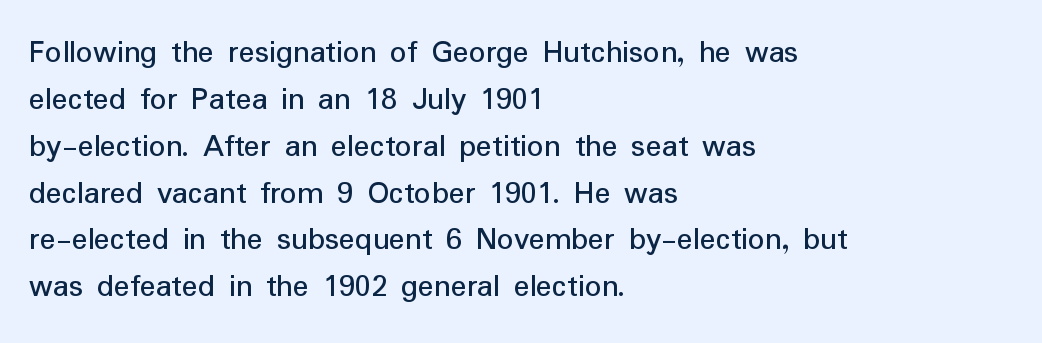
{"serif": "no", "italic": "no", "width": "normal", "stroke_contrast": "low", "x_height": "medium", "monospaced": "no", "underline": "no", "align": "left", "line_spacing": "normal", "line_spacing_ratio": 1.42, "letter_spacing": "normal", "letter_spacing_em": 0.0, "glyph_px": 33}
